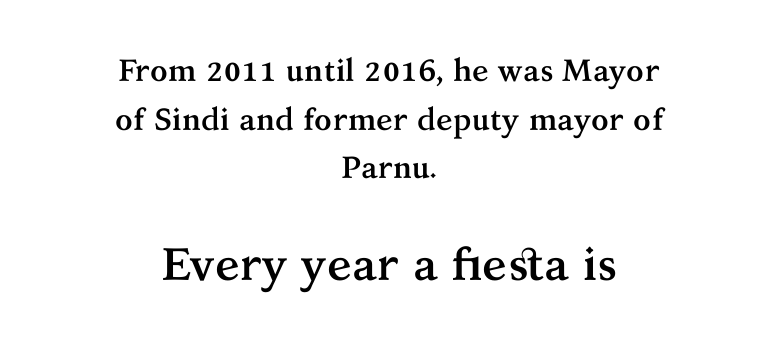
If you measured baseline to baseline, you'd find a middling distance. These lines are rendered in a variable-pitch font. Size hierarchy here favors the trailing block over the leading one. Letter spacing: default.
